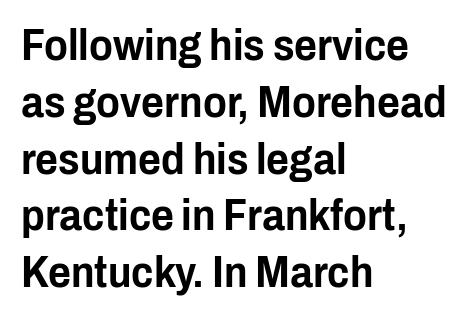
{"serif": "no", "italic": "no", "width": "condensed", "stroke_contrast": "low", "x_height": "medium", "monospaced": "no", "underline": "no", "align": "left", "line_spacing": "normal", "line_spacing_ratio": 1.29, "letter_spacing": "normal", "letter_spacing_em": 0.0, "glyph_px": 44}
